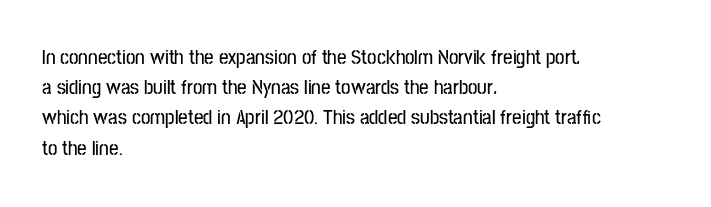
The image shows 21 px text type, upright; set left-aligned, normal line spacing (1.44x), normal letter spacing, not underlined.
